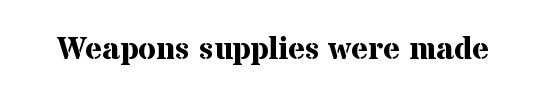
Q: Is the text bold? A: Yes.
Q: Is the text italic (slanted)? A: No, it is upright.
Q: Is the typeface a serif or a sans-serif typeface? A: Serif.
Q: Is the text underlined? A: No.
Q: Is the spacing between letters normal or unusually wide? A: Normal.
Q: Width (condensed, normal, or wide)? A: Normal.
Q: Stroke contrast? A: Medium.
Q: x-height? A: Medium.
Q: Monospaced? A: No.
